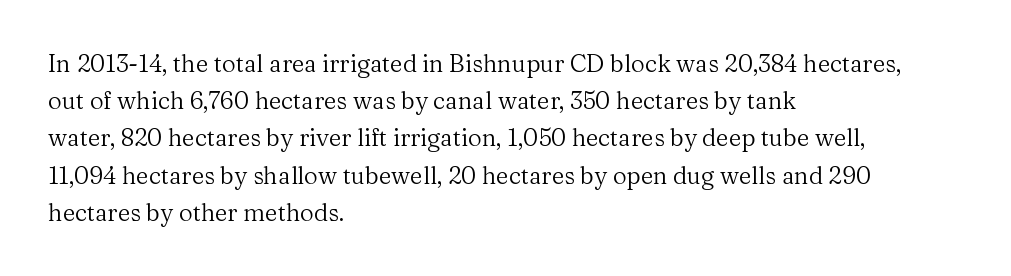
Q: Is the text bold? A: No.
Q: Is the text italic (slanted)? A: No, it is upright.
Q: Is the text underlined? A: No.
Q: How is the paragraph aligned? A: Left-aligned.
Q: Is the spacing between letters normal or unusually wide? A: Normal.
Q: Is the spacing between lines tight, normal or loose? A: Normal.
